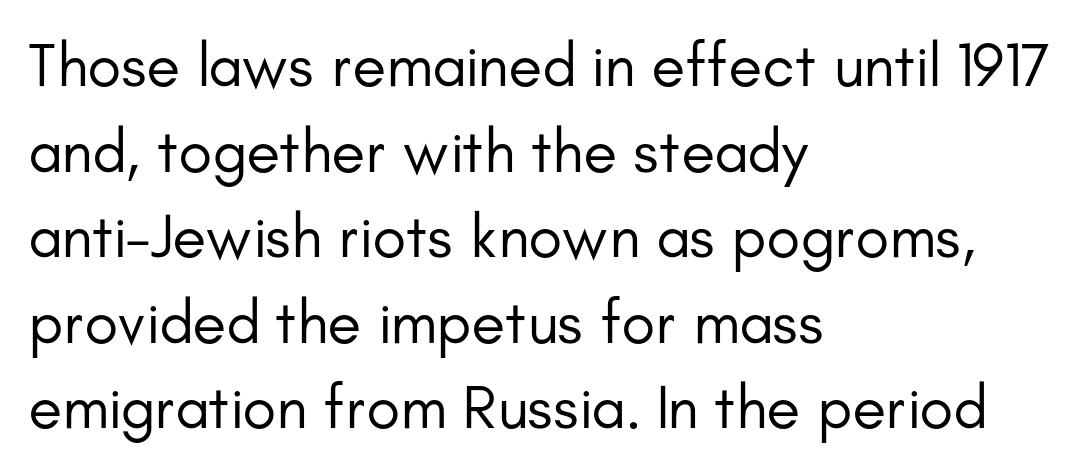
{"serif": "no", "italic": "no", "bold": "no", "weight": "regular", "width": "normal", "stroke_contrast": "low", "x_height": "small", "monospaced": "no", "underline": "no", "align": "left", "line_spacing": "normal", "line_spacing_ratio": 1.38, "letter_spacing": "normal", "letter_spacing_em": 0.0, "glyph_px": 62}
